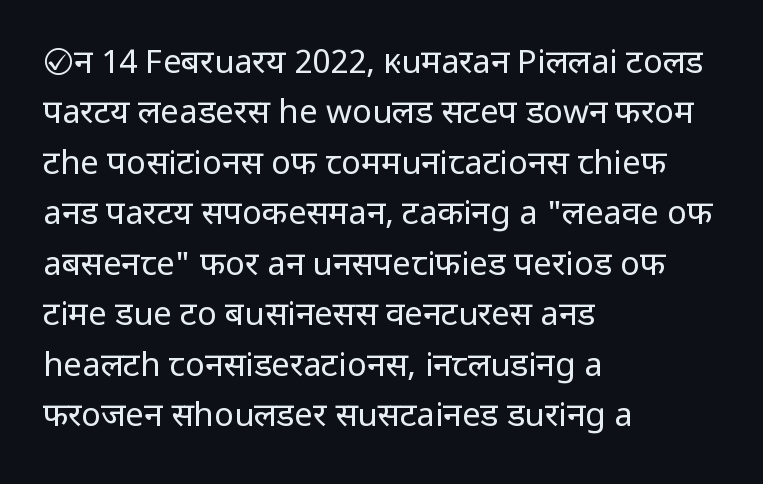
Q: Is the text bold? A: No.
Q: Is the text italic (slanted)? A: No, it is upright.
Q: Is the typeface a serif or a sans-serif typeface? A: Sans-serif.
Q: Is the text underlined? A: No.
Q: How is the paragraph aligned? A: Left-aligned.
Q: Is the spacing between letters normal or unusually wide? A: Normal.
Q: Is the spacing between lines tight, normal or loose? A: Normal.
Q: Width (condensed, normal, or wide)? A: Normal.
Q: Stroke contrast? A: Low.
Q: x-height? A: Medium.
Q: Monospaced? A: No.
